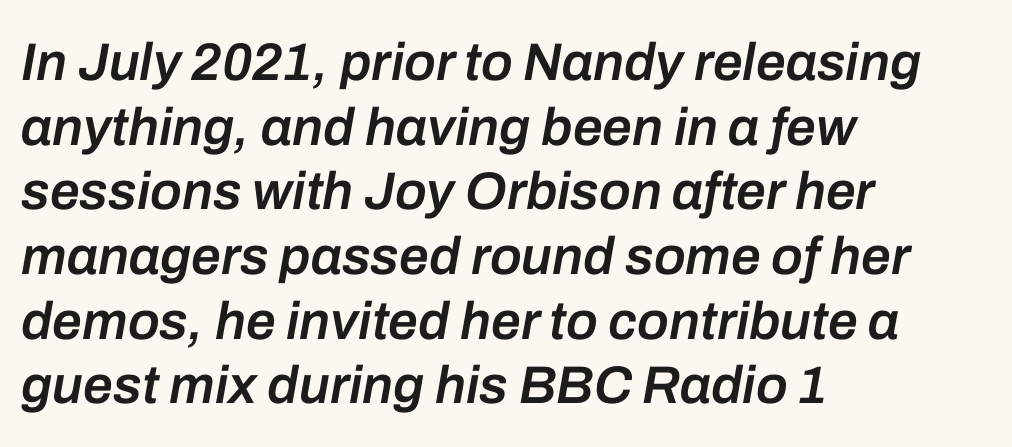
The image shows 53 px semibold type, italic (leaning right); set left-aligned, line spacing 1.22x, normal letter spacing, not underlined; low stroke contrast and a medium x-height.
